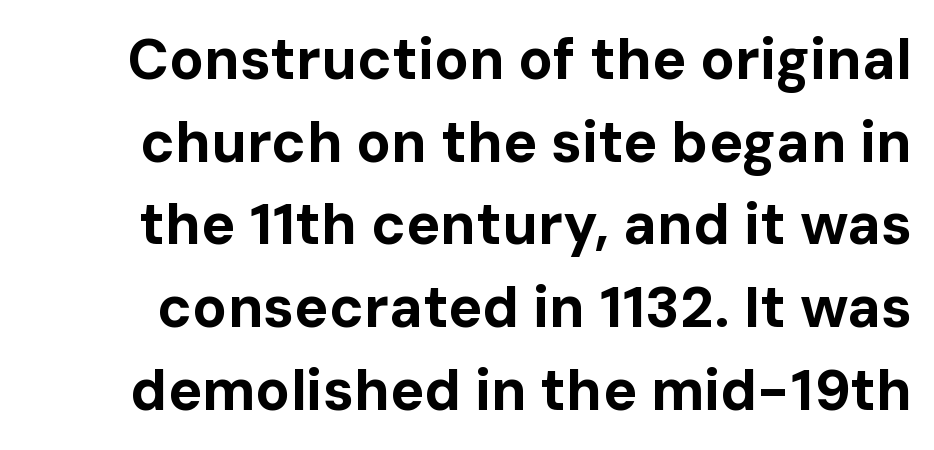
Q: Is the text bold? A: Yes.
Q: Is the text italic (slanted)? A: No, it is upright.
Q: Is the typeface a serif or a sans-serif typeface? A: Sans-serif.
Q: Is the text underlined? A: No.
Q: Is the spacing between letters normal or unusually wide? A: Normal.
Q: Is the spacing between lines tight, normal or loose? A: Normal.
Q: Width (condensed, normal, or wide)? A: Normal.
Q: Stroke contrast? A: Low.
Q: x-height? A: Medium.
Q: Monospaced? A: No.
